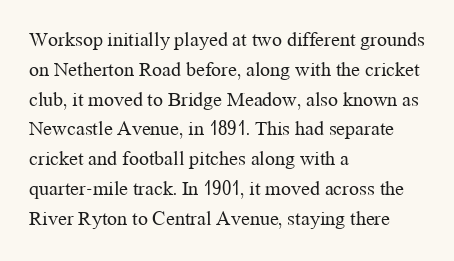
Rule under the text: the space is simply empty. Upright lettering throughout. This rendering leaves character spacing at its baseline value. If you drew a ruler down the left edge, every line would touch it. Is there much room between lines? A standard amount, neither cramped nor airy. This reads as an unemphasized weight, regular at the heaviest.
